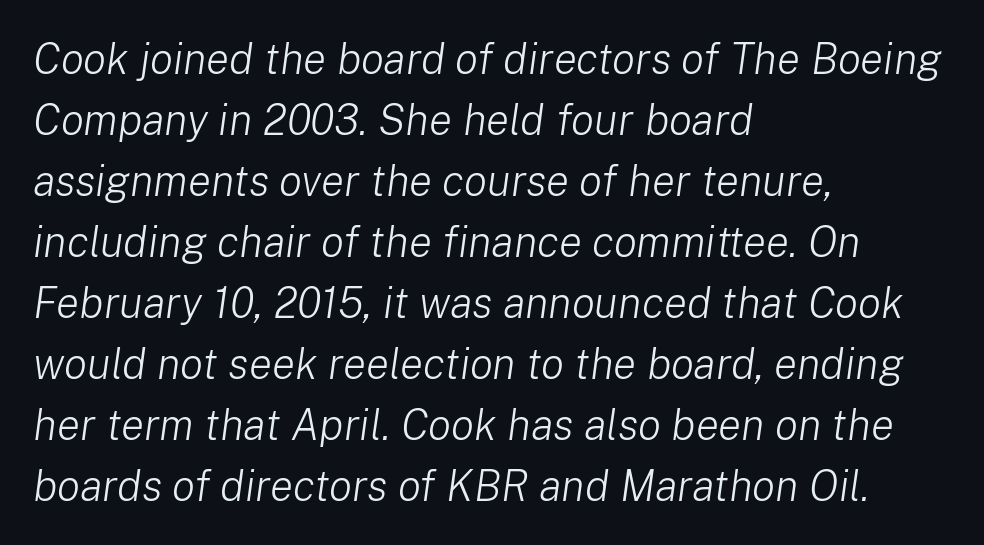
Q: Is the text bold? A: No.
Q: Is the text italic (slanted)? A: Yes, it leans right by about 8 degrees.
Q: Is the text underlined? A: No.
Q: How is the paragraph aligned? A: Left-aligned.
Q: Is the spacing between letters normal or unusually wide? A: Normal.
Q: Is the spacing between lines tight, normal or loose? A: Normal.
Q: Width (condensed, normal, or wide)? A: Normal.
Q: Stroke contrast? A: Low.
Q: x-height? A: Medium.
Q: Monospaced? A: No.
